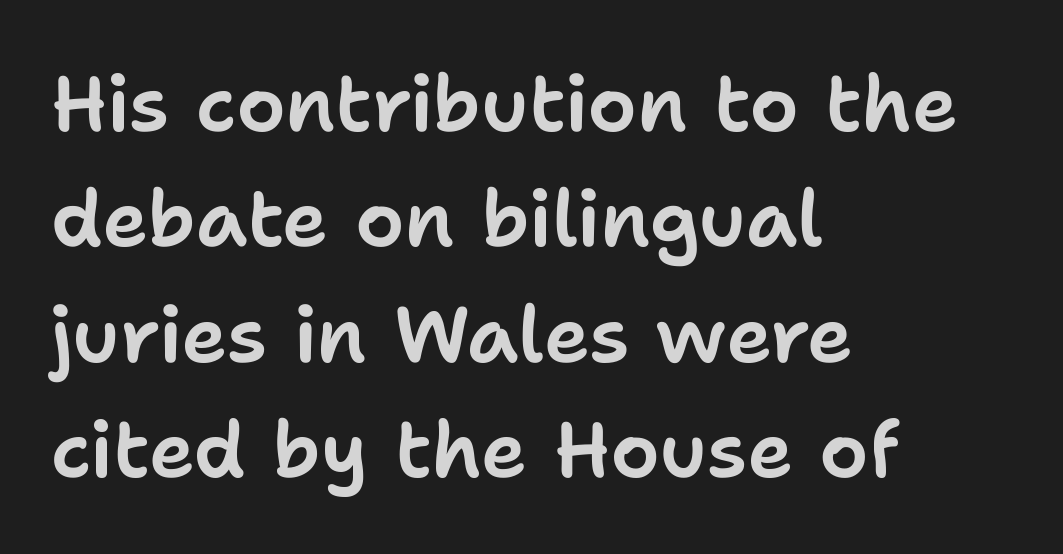
Quick note: not italic, upright. Look at the tracking — it's just the regular setting, nothing added. The setting favours the left margin, as ordinary paragraphs usually do. The zone under the glyphs is completely vacant. The line-height multiplier appears to be the usual default.
